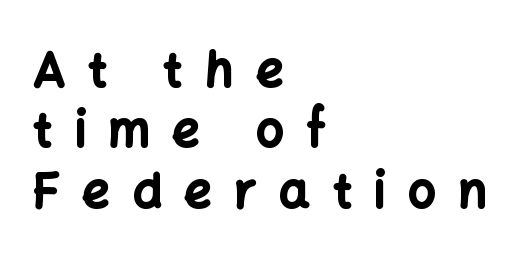
{"serif": "no", "italic": "no", "bold": "yes", "weight": "bold", "width": "normal", "stroke_contrast": "low", "x_height": "medium", "monospaced": "no", "underline": "no", "align": "left", "line_spacing": "normal", "line_spacing_ratio": 1.26, "letter_spacing": "wide", "letter_spacing_em": 0.47, "glyph_px": 48}
